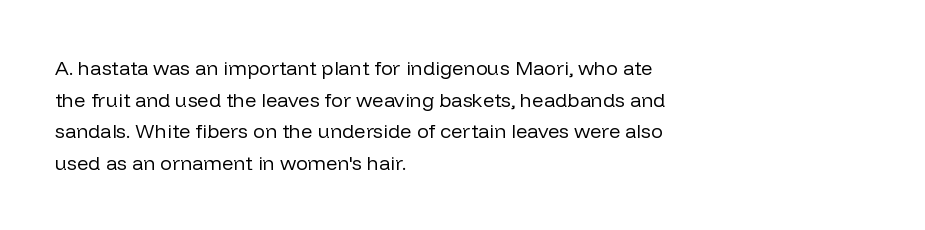
{"italic": "no", "bold": "no", "underline": "no", "align": "left", "line_spacing": "normal", "line_spacing_ratio": 1.58, "letter_spacing": "normal", "letter_spacing_em": 0.0, "glyph_px": 20}
